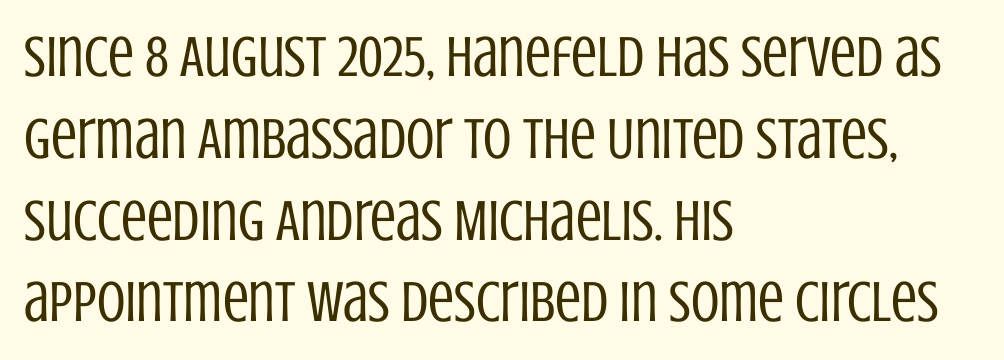
The image shows 58 px regular-weight, condensed sans-serif type, upright; set left-aligned, normal line spacing (1.41x), normal letter spacing, not underlined; low stroke contrast and a large x-height.
